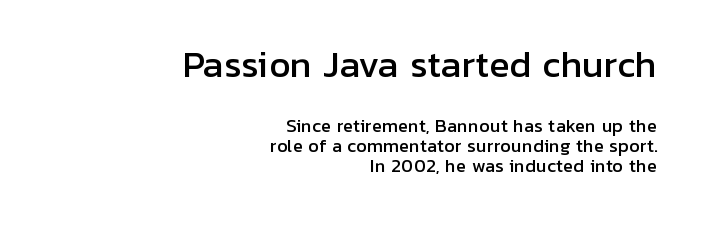
The image shows 34 px sans-serif type, upright; set right-aligned, line spacing 1.19x, normal letter spacing, not underlined; the first (top) block is 2.0x larger; low stroke contrast and a medium x-height.
